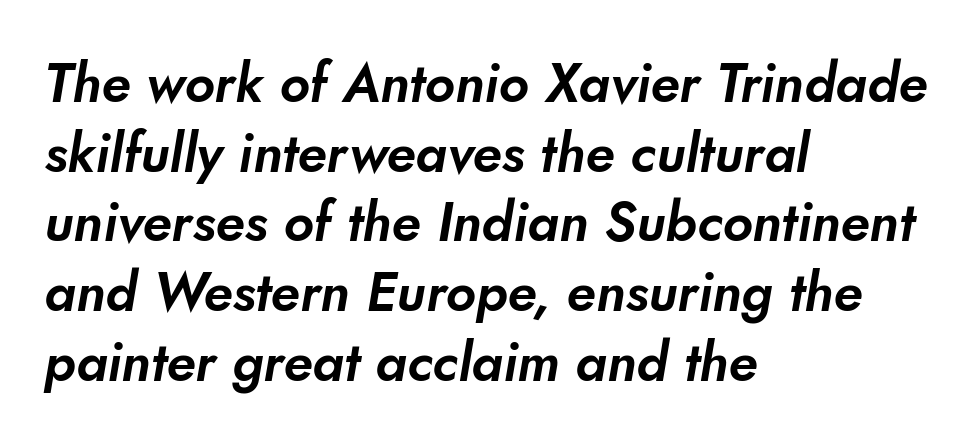
A bare baseline throughout the passage. These lines are set flush left with a ragged right edge. The space between consecutive lines is moderate. Nothing sits at the stroke ends, so this counts as sans-serif. Look at the tracking — it's just the regular setting, nothing added. Think of a printed novel: that variable character pitch is what you see here.
